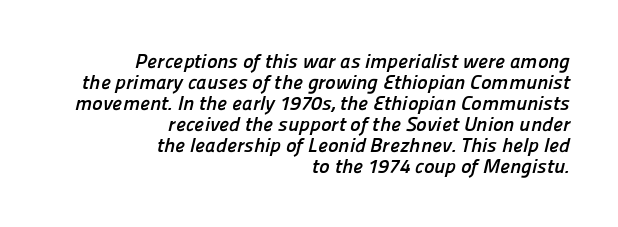
Q: Is the text bold? A: Yes.
Q: Is the text underlined? A: No.
Q: How is the paragraph aligned? A: Right-aligned.
Q: Is the spacing between letters normal or unusually wide? A: Normal.
Q: Is the spacing between lines tight, normal or loose? A: Tight.
